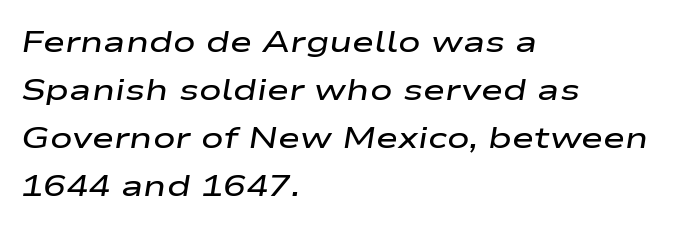
Q: Is the text bold? A: Semi-bold.
Q: Is the text italic (slanted)? A: Yes, it leans right by about 9 degrees.
Q: Is the text underlined? A: No.
Q: How is the paragraph aligned? A: Left-aligned.
Q: Is the spacing between letters normal or unusually wide? A: Normal.
Q: Is the spacing between lines tight, normal or loose? A: Normal.
Q: Width (condensed, normal, or wide)? A: Wide.
Q: Stroke contrast? A: Low.
Q: x-height? A: Medium.
Q: Monospaced? A: No.
